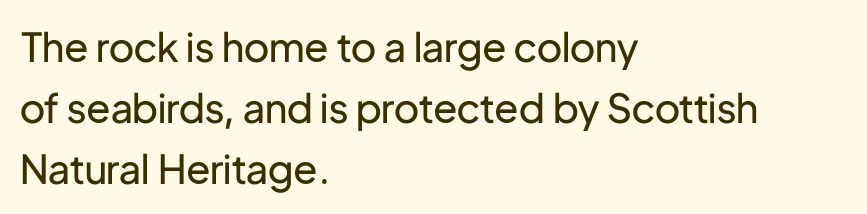
{"serif": "no", "italic": "no", "bold": "no", "weight": "regular", "width": "normal", "stroke_contrast": "low", "x_height": "medium", "monospaced": "no", "underline": "no", "align": "left", "line_spacing": "normal", "line_spacing_ratio": 1.53, "letter_spacing": "normal", "letter_spacing_em": 0.0, "glyph_px": 40}
